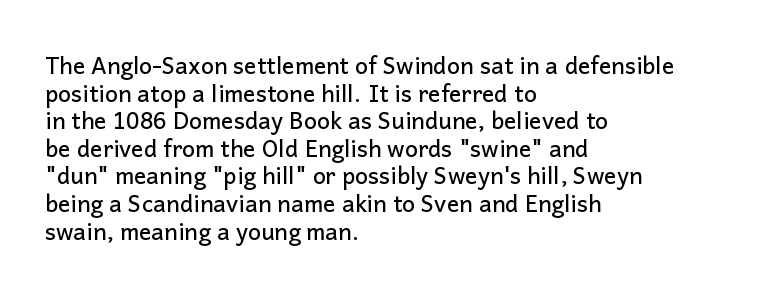
The image shows 23 px text type, upright; set left-aligned, line spacing 1.2x, normal letter spacing, not underlined.
